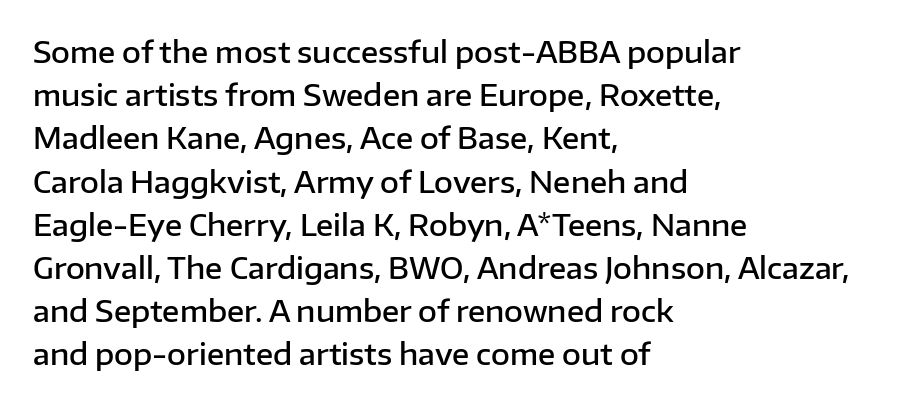
{"serif": "no", "italic": "no", "bold": "semi", "weight": "semibold", "width": "normal", "stroke_contrast": "low", "x_height": "medium", "monospaced": "no", "underline": "no", "align": "left", "line_spacing": "normal", "line_spacing_ratio": 1.49, "letter_spacing": "normal", "letter_spacing_em": 0.0, "glyph_px": 29}
